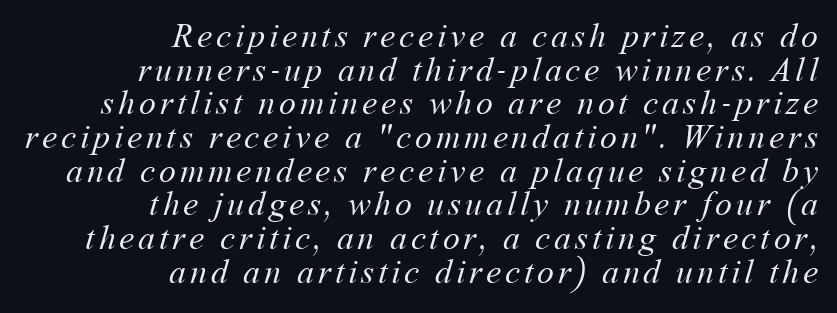
The image shows 34 px regular-weight type; set right-aligned, tight line spacing (0.99x), not underlined; medium stroke contrast and a medium x-height.
